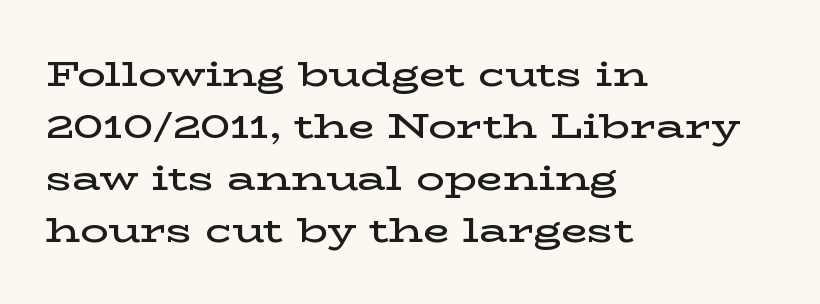
The image shows 35 px semibold, wide serif type, upright; set left-aligned, normal line spacing (1.49x), normal letter spacing, not underlined; low stroke contrast and a medium x-height.
